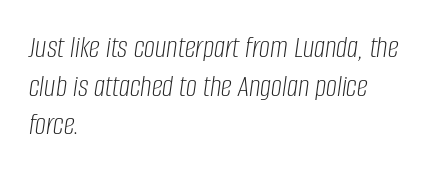
Q: Is the text bold? A: No.
Q: Is the text italic (slanted)? A: Yes, it leans right by about 8 degrees.
Q: Is the text underlined? A: No.
Q: How is the paragraph aligned? A: Left-aligned.
Q: Is the spacing between letters normal or unusually wide? A: Normal.
Q: Is the spacing between lines tight, normal or loose? A: Normal.
Q: Width (condensed, normal, or wide)? A: Condensed.
Q: Stroke contrast? A: Low.
Q: x-height? A: Large.
Q: Monospaced? A: No.
